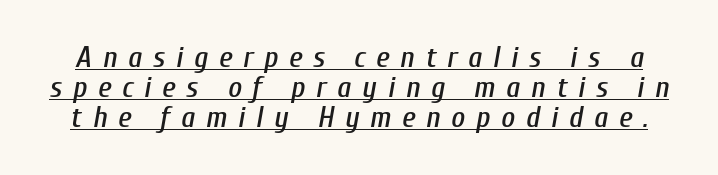
Q: Is the text italic (slanted)? A: Yes, it leans right by about 10 degrees.
Q: Is the text underlined? A: Yes.
Q: Is the spacing between letters normal or unusually wide? A: Unusually wide.
Q: Is the spacing between lines tight, normal or loose? A: Tight.
Q: Width (condensed, normal, or wide)? A: Condensed.
Q: Stroke contrast? A: Low.
Q: x-height? A: Medium.
Q: Monospaced? A: No.
